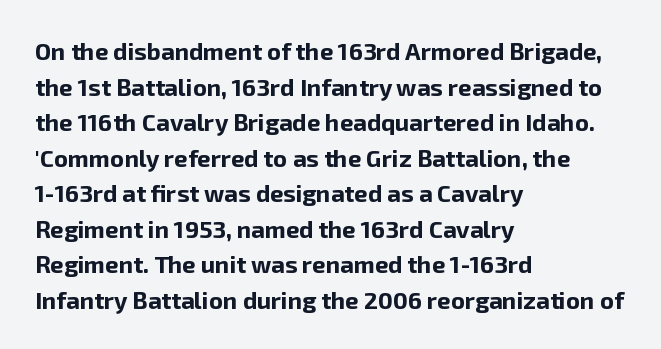
{"italic": "no", "bold": "yes", "underline": "no", "align": "left", "line_spacing": "normal", "line_spacing_ratio": 1.48, "letter_spacing": "normal", "letter_spacing_em": 0.0, "glyph_px": 24}
